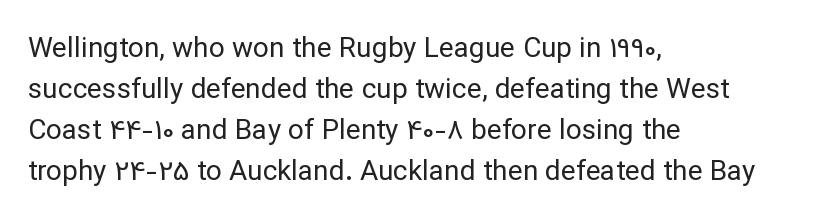
{"serif": "no", "italic": "no", "bold": "no", "weight": "regular", "width": "normal", "stroke_contrast": "low", "x_height": "medium", "monospaced": "no", "underline": "no", "align": "left", "line_spacing": "normal", "line_spacing_ratio": 1.46, "letter_spacing": "normal", "letter_spacing_em": 0.0, "glyph_px": 28}
